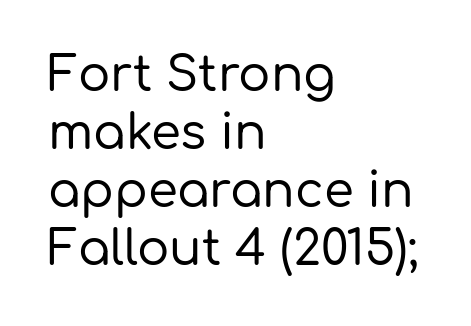
Ordinary non-slanted type is in use. Letterform terminals end flat and unadorned throughout the passage. The passage shown is typed in a proportional face where columns would drift. Here the glyphs are tracked normally, forming tight word shapes. Only glyphs here, with clear space below each row.
